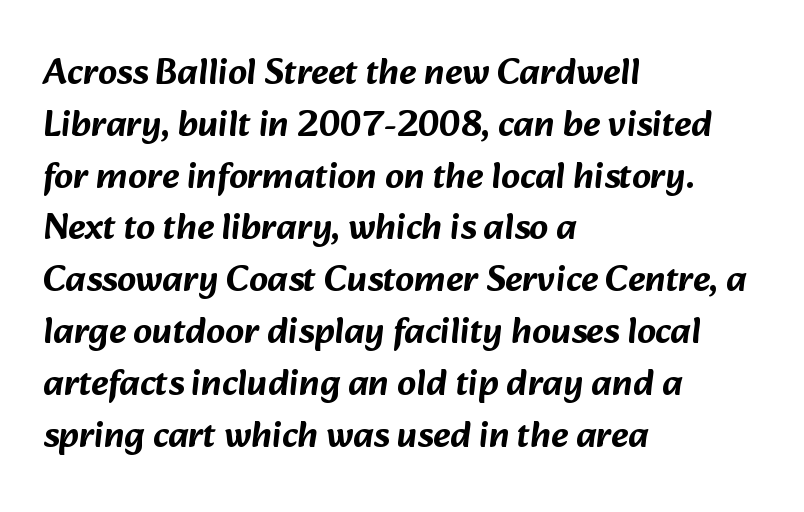
Check where the strokes stop: nothing finishes them off — pure sans. Think of a printed novel: that variable character pitch is what you see here. If you drew a ruler down the left edge, every line would touch it. Horizontal bands of white between lines are of average thickness. Caption: standard tracking, unaltered. Underline: absent.
